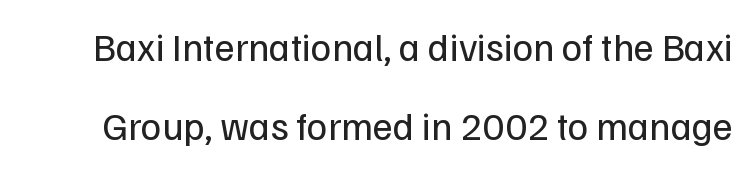
Q: Is the text bold? A: No.
Q: Is the text italic (slanted)? A: No, it is upright.
Q: Is the typeface a serif or a sans-serif typeface? A: Sans-serif.
Q: Is the text underlined? A: No.
Q: Is the spacing between letters normal or unusually wide? A: Normal.
Q: Is the spacing between lines tight, normal or loose? A: Loose.
Q: Width (condensed, normal, or wide)? A: Normal.
Q: Stroke contrast? A: Low.
Q: x-height? A: Medium.
Q: Monospaced? A: No.
